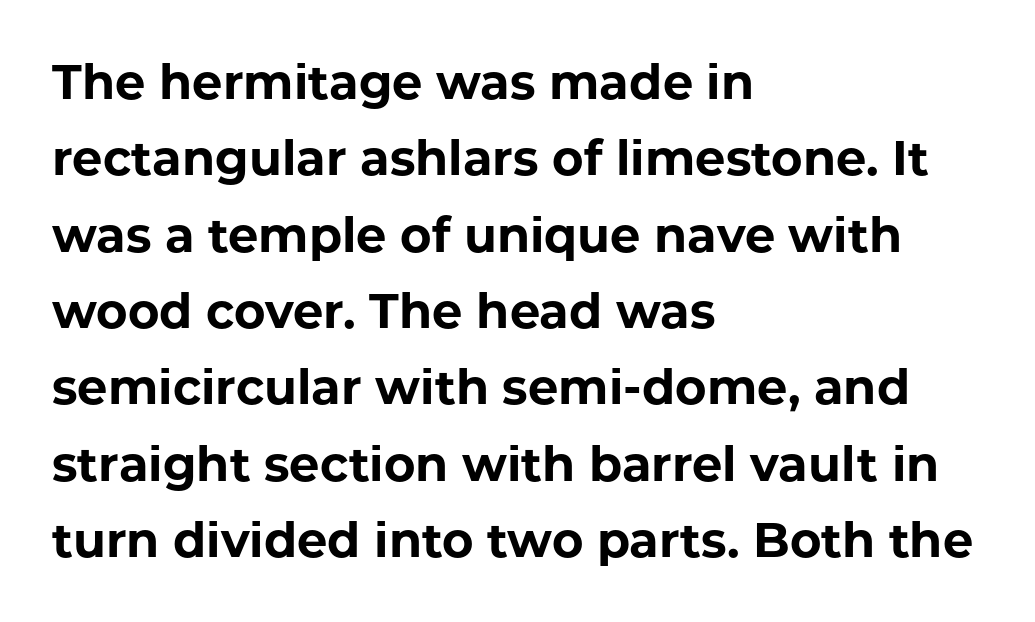
The image shows 48 px bold sans-serif type, upright; set left-aligned, normal line spacing (1.59x), normal letter spacing, not underlined; low stroke contrast and a medium x-height.
